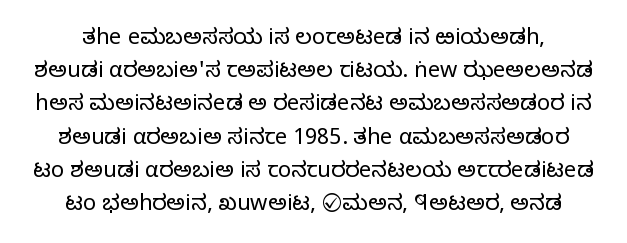
{"italic": "no", "bold": "no", "underline": "no", "line_spacing": "normal", "line_spacing_ratio": 1.51, "letter_spacing": "normal", "letter_spacing_em": 0.0, "glyph_px": 22}
